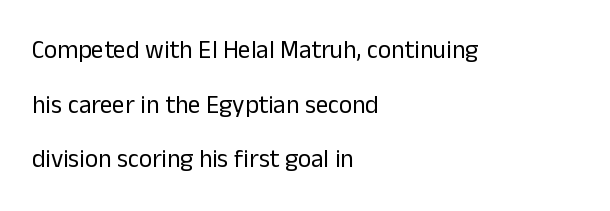
The image shows 25 px text type, upright; set left-aligned, loose line spacing (2.19x), normal letter spacing, not underlined.
